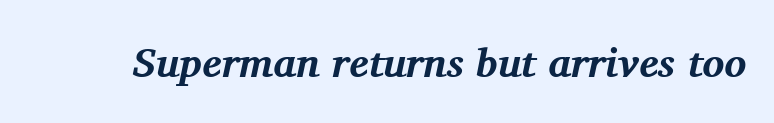
{"serif": "yes", "italic": "yes", "lean": "right", "slant_degrees": 11, "bold": "yes", "weight": "bold", "width": "normal", "stroke_contrast": "medium", "x_height": "medium", "monospaced": "no", "underline": "no", "letter_spacing": "normal", "letter_spacing_em": 0.0, "glyph_px": 41}
